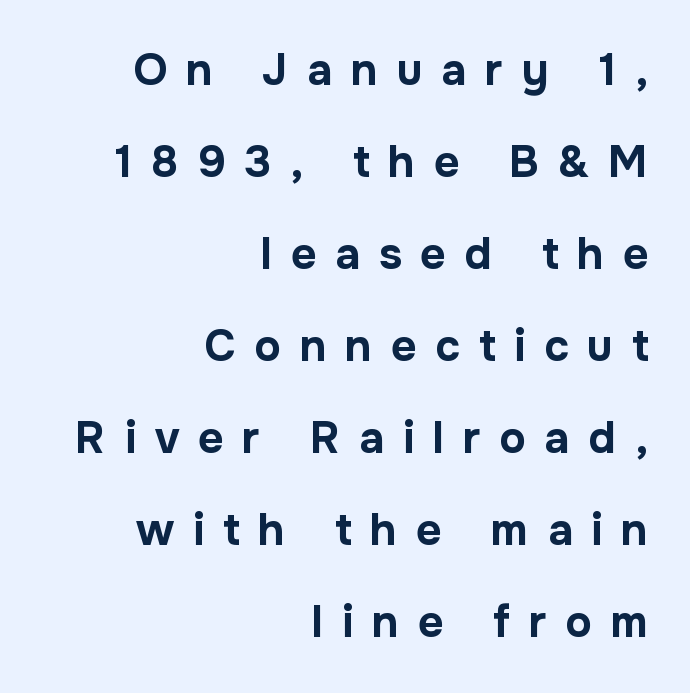
{"serif": "no", "italic": "no", "bold": "yes", "weight": "bold", "width": "normal", "stroke_contrast": "low", "x_height": "medium", "monospaced": "no", "underline": "no", "align": "right", "line_spacing": "loose", "line_spacing_ratio": 2.09, "letter_spacing": "wide", "letter_spacing_em": 0.43, "glyph_px": 44}
